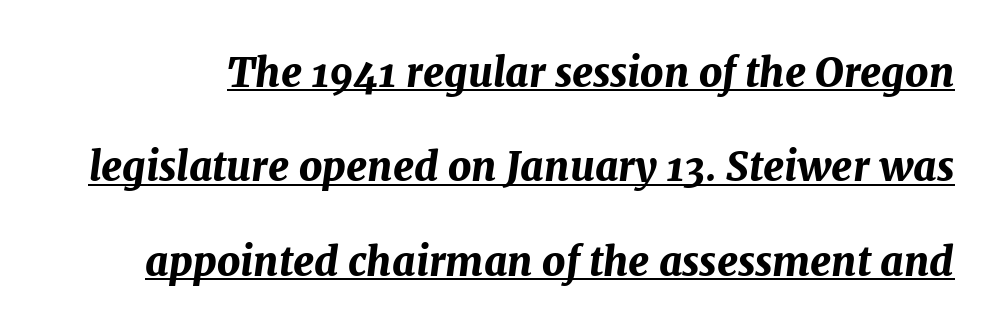
{"italic": "yes", "lean": "right", "slant_degrees": 7, "bold": "yes", "weight": "bold", "width": "normal", "stroke_contrast": "medium", "x_height": "medium", "monospaced": "no", "underline": "yes", "line_spacing": "loose", "line_spacing_ratio": 2.36, "letter_spacing": "normal", "letter_spacing_em": 0.0, "glyph_px": 40}
